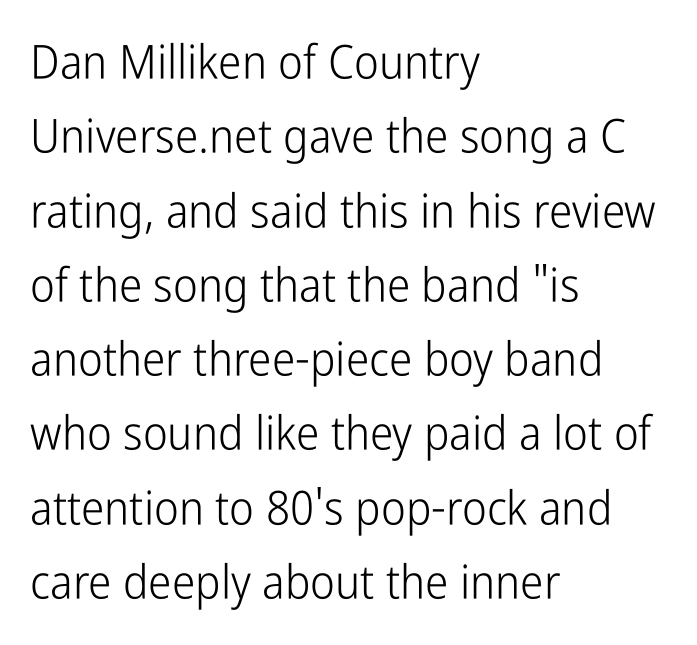
The image shows 47 px light, condensed sans-serif type, upright; set left-aligned, normal line spacing (1.58x), normal letter spacing, not underlined; low stroke contrast and a medium x-height.
